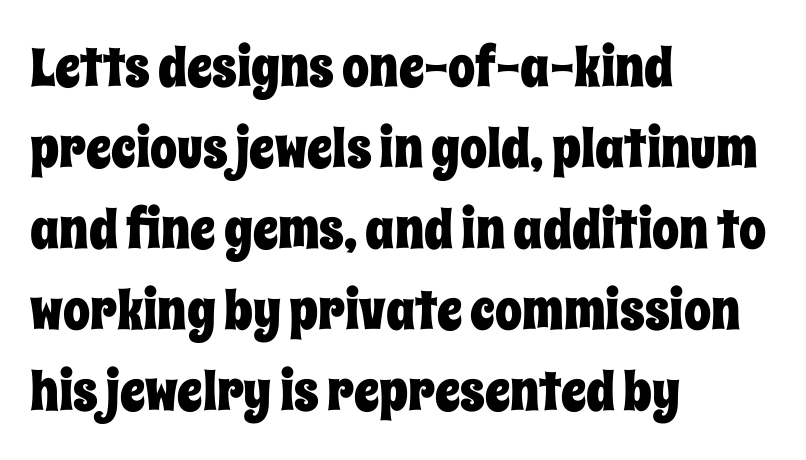
Q: Is the text italic (slanted)? A: No, it is upright.
Q: Is the text underlined? A: No.
Q: How is the paragraph aligned? A: Left-aligned.
Q: Is the spacing between letters normal or unusually wide? A: Normal.
Q: Is the spacing between lines tight, normal or loose? A: Normal.
Q: Width (condensed, normal, or wide)? A: Condensed.
Q: Stroke contrast? A: Low.
Q: x-height? A: Large.
Q: Monospaced? A: No.
